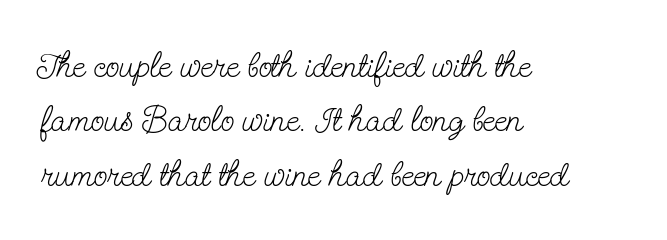
Q: Is the text bold? A: No.
Q: Is the text italic (slanted)? A: Yes.
Q: Is the typeface a serif or a sans-serif typeface? A: Serif.
Q: Is the text underlined? A: No.
Q: How is the paragraph aligned? A: Left-aligned.
Q: Is the spacing between letters normal or unusually wide? A: Normal.
Q: Is the spacing between lines tight, normal or loose? A: Normal.
Q: Width (condensed, normal, or wide)? A: Condensed.
Q: Stroke contrast? A: Low.
Q: x-height? A: Small.
Q: Monospaced? A: No.
